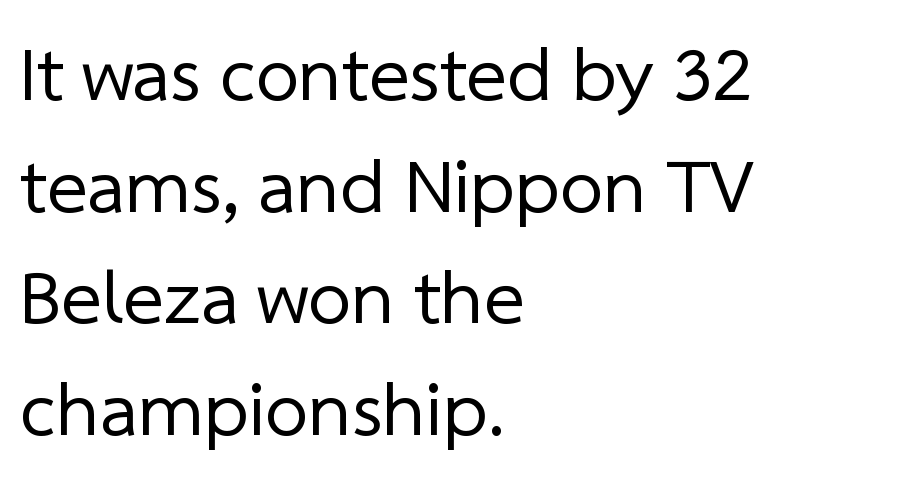
The image shows 77 px regular-weight sans-serif type; set left-aligned, normal line spacing (1.45x), normal letter spacing, not underlined; low stroke contrast and a medium x-height.
